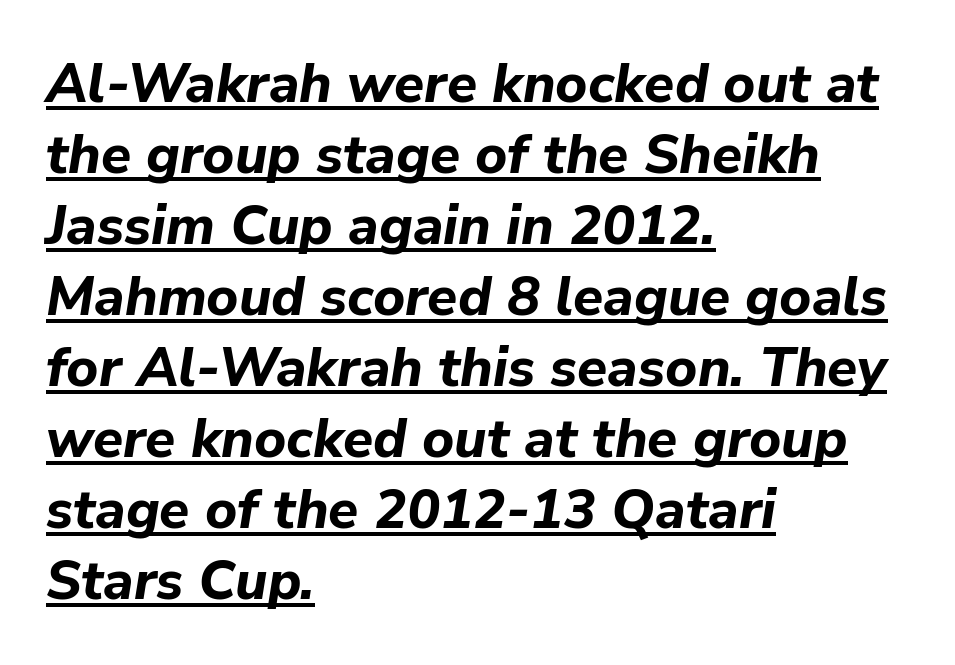
You could call the tracking neutral — neither tight nor loose. Leftover space on each line is placed entirely after the last word. An italicized treatment has been applied to the whole sample. Leading: standard.
